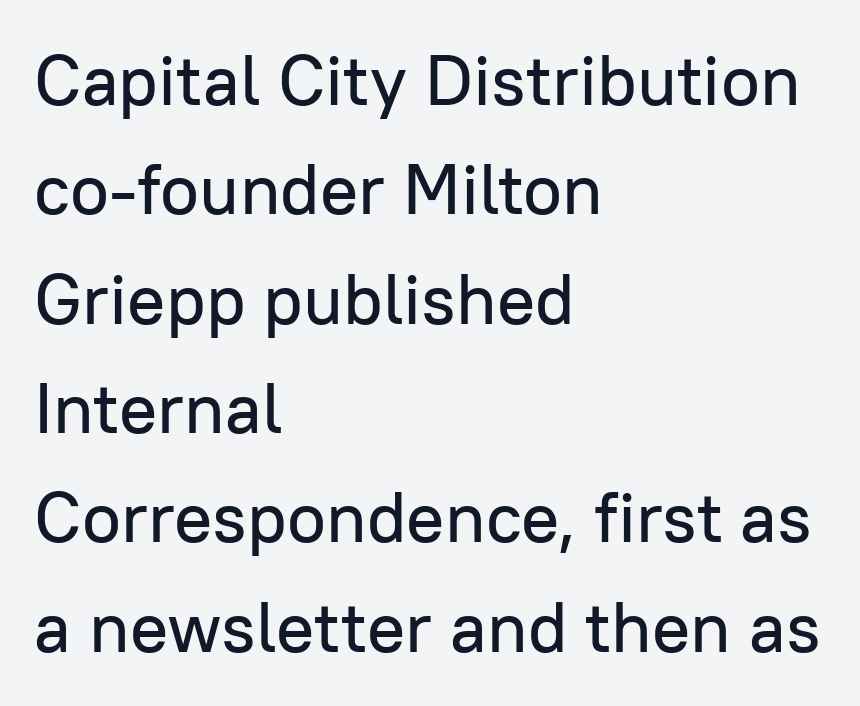
Q: Is the text italic (slanted)? A: No, it is upright.
Q: Is the typeface a serif or a sans-serif typeface? A: Sans-serif.
Q: Is the text underlined? A: No.
Q: How is the paragraph aligned? A: Left-aligned.
Q: Is the spacing between letters normal or unusually wide? A: Normal.
Q: Is the spacing between lines tight, normal or loose? A: Normal.
Q: Width (condensed, normal, or wide)? A: Normal.
Q: Stroke contrast? A: Low.
Q: x-height? A: Medium.
Q: Monospaced? A: No.
